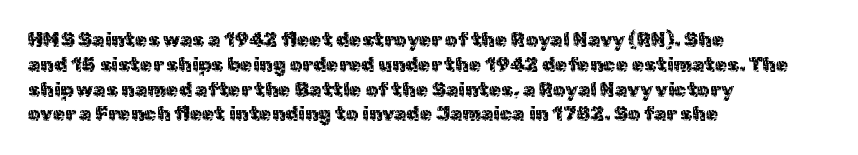
The image shows 20 px text type, upright; set left-aligned, line spacing 1.24x, normal letter spacing, not underlined.
